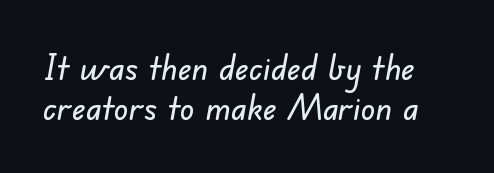
Q: Is the typeface a serif or a sans-serif typeface? A: Sans-serif.
Q: Is the text underlined? A: No.
Q: Is the spacing between letters normal or unusually wide? A: Normal.
Q: Is the spacing between lines tight, normal or loose? A: Tight.
Q: Width (condensed, normal, or wide)? A: Normal.
Q: Stroke contrast? A: Low.
Q: x-height? A: Small.
Q: Monospaced? A: No.
